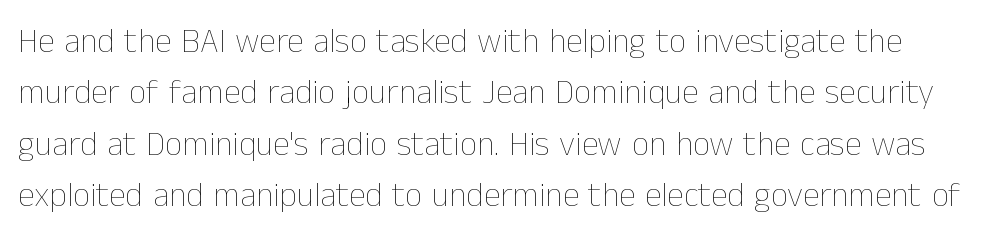
{"italic": "no", "bold": "no", "weight": "thin", "width": "normal", "stroke_contrast": "low", "x_height": "medium", "monospaced": "no", "underline": "no", "line_spacing": "normal", "line_spacing_ratio": 1.51, "letter_spacing": "normal", "letter_spacing_em": 0.0, "glyph_px": 34}
